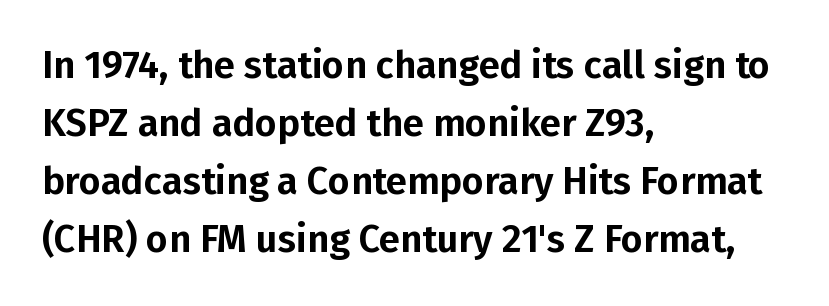
Tracking value appears to be zero — textbook default spacing. The letters carry no serifs — their stems end cleanly without finishing strokes. Regular leading. Check the space under the baseline: it is left empty. The lettering stays uniformly vertical, giving the passage a roman look.
